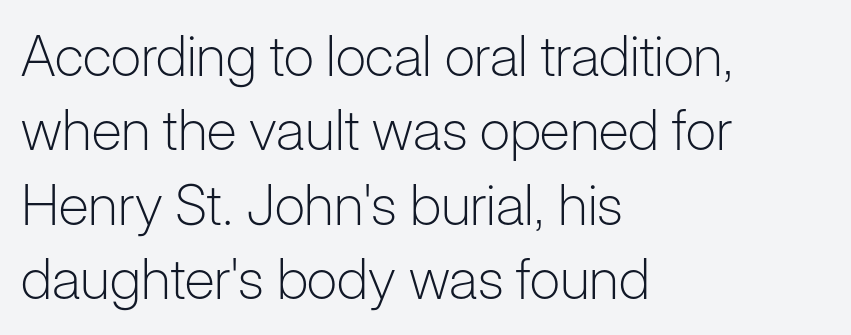
The image shows 56 px light sans-serif type, upright; set left-aligned, normal line spacing (1.33x), normal letter spacing, not underlined; low stroke contrast and a medium x-height.
